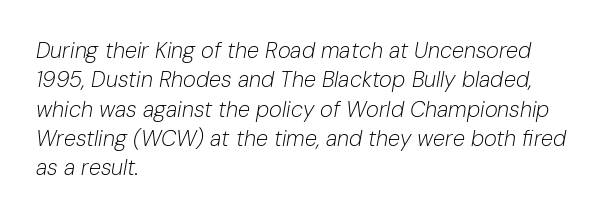
The image shows 22 px text type, italic (leaning right); set left-aligned, normal line spacing (1.33x), normal letter spacing, not underlined.
